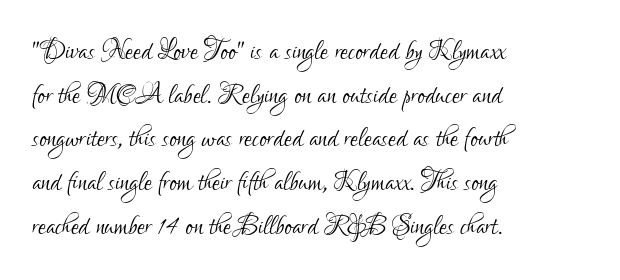
Underline: absent. The gaps between neighbouring characters are ordinary and unremarkable. The paragraph has a hard left edge and a soft right edge.
